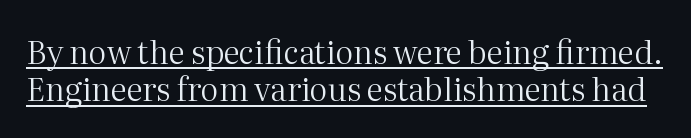
Q: Is the text bold? A: No.
Q: Is the text italic (slanted)? A: No, it is upright.
Q: Is the typeface a serif or a sans-serif typeface? A: Serif.
Q: Is the text underlined? A: Yes.
Q: Is the spacing between letters normal or unusually wide? A: Normal.
Q: Width (condensed, normal, or wide)? A: Normal.
Q: Stroke contrast? A: Medium.
Q: x-height? A: Medium.
Q: Monospaced? A: No.
